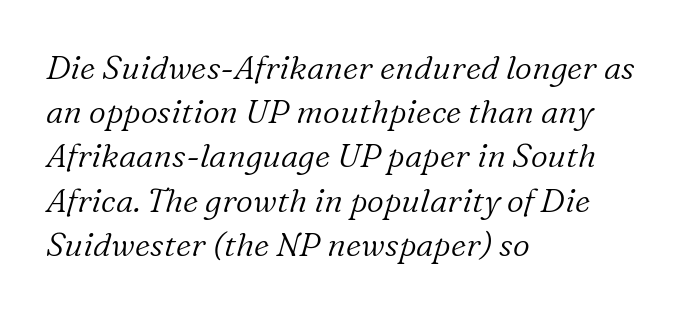
Q: Is the text bold? A: No.
Q: Is the text italic (slanted)? A: Yes, it leans right by about 16 degrees.
Q: Is the typeface a serif or a sans-serif typeface? A: Serif.
Q: Is the text underlined? A: No.
Q: How is the paragraph aligned? A: Left-aligned.
Q: Is the spacing between letters normal or unusually wide? A: Normal.
Q: Is the spacing between lines tight, normal or loose? A: Normal.
Q: Width (condensed, normal, or wide)? A: Normal.
Q: Stroke contrast? A: Low.
Q: x-height? A: Medium.
Q: Monospaced? A: No.
